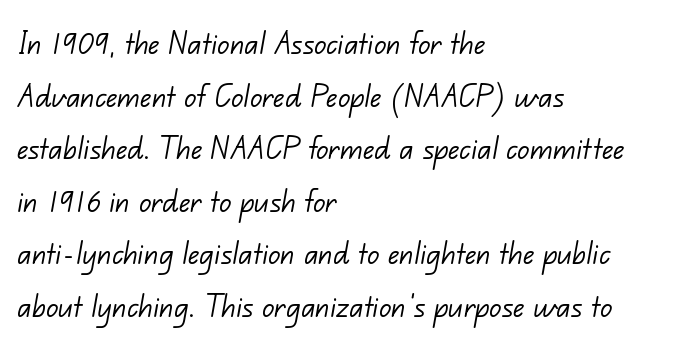
The image shows 37 px light sans-serif type; set left-aligned, normal line spacing (1.42x), normal letter spacing, not underlined; low stroke contrast and a small x-height.
